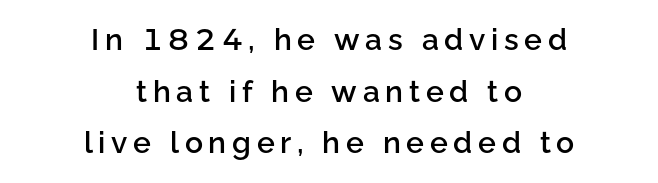
The image shows 30 px semibold sans-serif type, upright; set centered, line spacing 1.72x, not underlined; low stroke contrast and a medium x-height.
